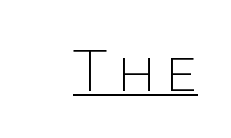
{"serif": "no", "italic": "no", "bold": "no", "weight": "thin", "width": "normal", "stroke_contrast": "low", "x_height": "large", "monospaced": "no", "underline": "yes", "glyph_px": 55}
